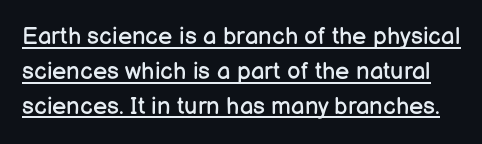
The image shows 24 px text type, upright; set normal line spacing (1.45x), normal letter spacing, underlined.
